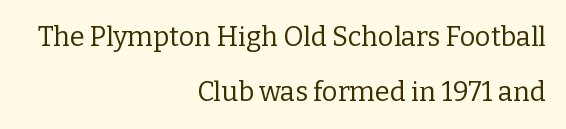
The image shows 27 px text type, upright; set right-aligned, loose line spacing (2.03x), normal letter spacing, not underlined.
